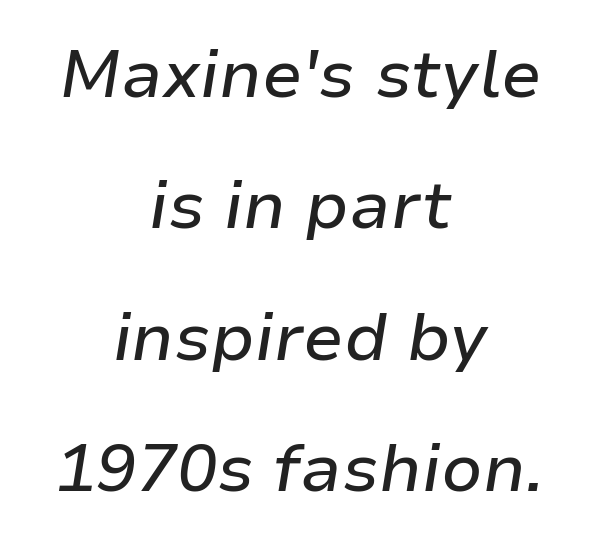
{"italic": "yes", "lean": "right", "slant_degrees": 9, "width": "normal", "stroke_contrast": "low", "x_height": "medium", "monospaced": "no", "underline": "no", "align": "center", "line_spacing": "loose", "line_spacing_ratio": 1.96, "letter_spacing": "normal", "letter_spacing_em": 0.0, "glyph_px": 67}
